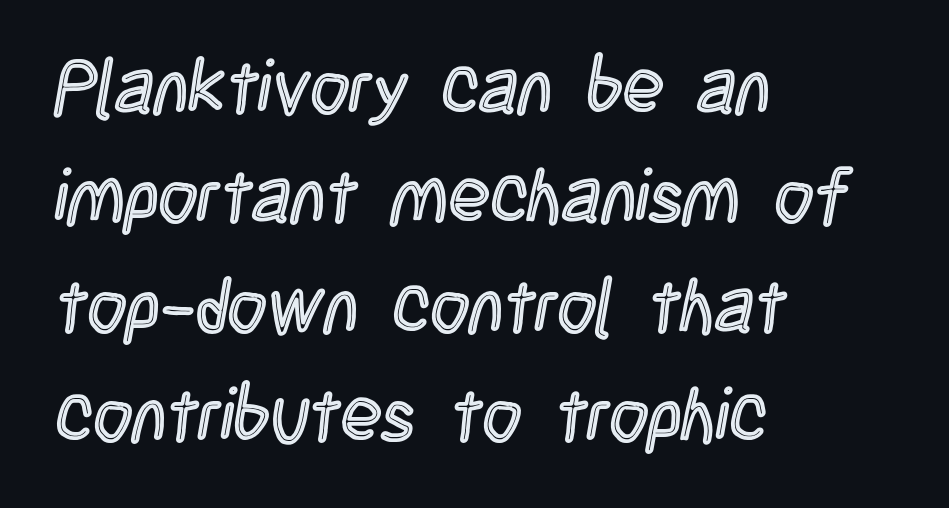
Q: Is the text italic (slanted)? A: Yes.
Q: Is the text underlined? A: No.
Q: How is the paragraph aligned? A: Left-aligned.
Q: Is the spacing between letters normal or unusually wide? A: Normal.
Q: Is the spacing between lines tight, normal or loose? A: Normal.
Q: Width (condensed, normal, or wide)? A: Condensed.
Q: x-height? A: Large.
Q: Monospaced? A: No.
